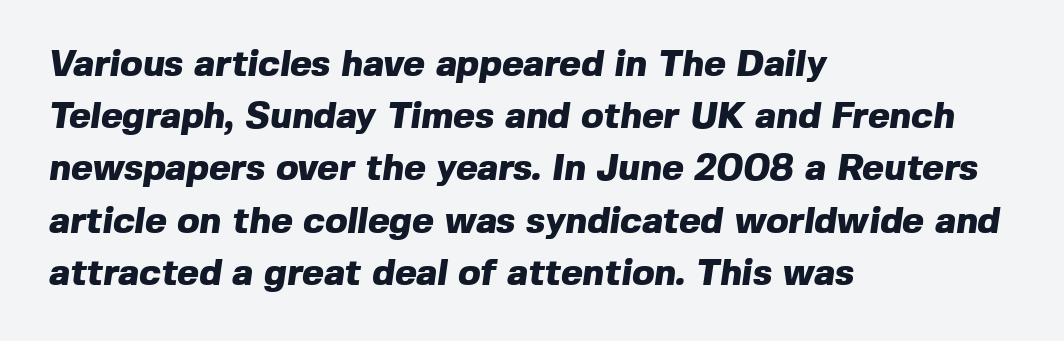
Q: Is the text bold? A: Yes.
Q: Is the typeface a serif or a sans-serif typeface? A: Sans-serif.
Q: Is the text underlined? A: No.
Q: How is the paragraph aligned? A: Left-aligned.
Q: Is the spacing between letters normal or unusually wide? A: Normal.
Q: Is the spacing between lines tight, normal or loose? A: Normal.
Q: Width (condensed, normal, or wide)? A: Normal.
Q: x-height? A: Medium.
Q: Monospaced? A: No.
